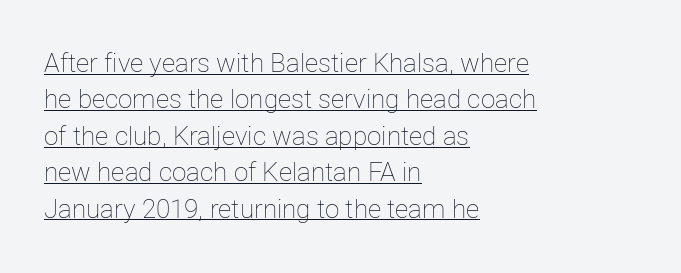
The image shows 26 px text type, upright; set left-aligned, normal line spacing (1.4x), normal letter spacing, underlined.
